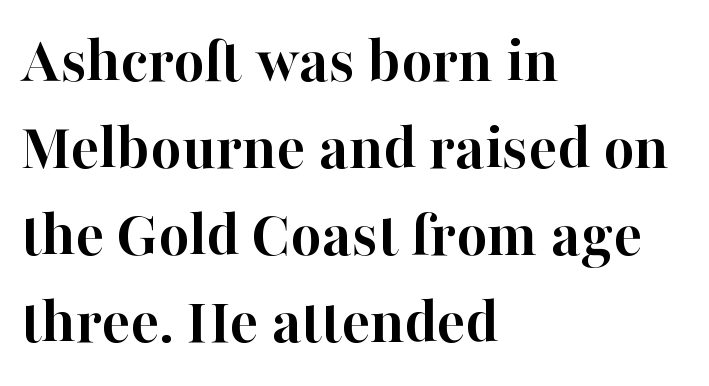
Q: Is the text bold? A: Yes.
Q: Is the text italic (slanted)? A: No, it is upright.
Q: Is the typeface a serif or a sans-serif typeface? A: Serif.
Q: Is the text underlined? A: No.
Q: How is the paragraph aligned? A: Left-aligned.
Q: Is the spacing between letters normal or unusually wide? A: Normal.
Q: Is the spacing between lines tight, normal or loose? A: Normal.
Q: Width (condensed, normal, or wide)? A: Normal.
Q: Stroke contrast? A: High.
Q: x-height? A: Medium.
Q: Monospaced? A: No.
